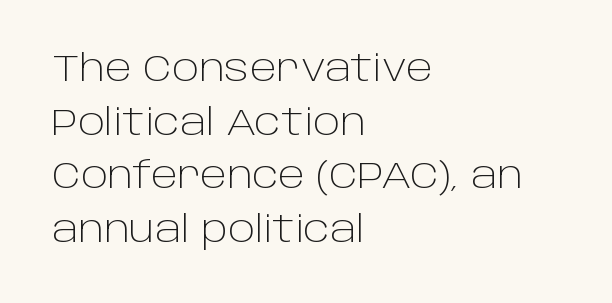
The image shows 36 px light sans-serif type, upright; set left-aligned, normal line spacing (1.49x), normal letter spacing, not underlined; low stroke contrast and a large x-height.
